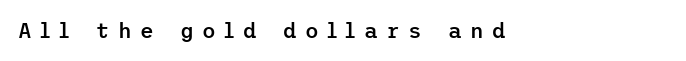
{"italic": "no", "bold": "semi", "underline": "no", "letter_spacing": "wide", "letter_spacing_em": 0.39, "glyph_px": 21}
